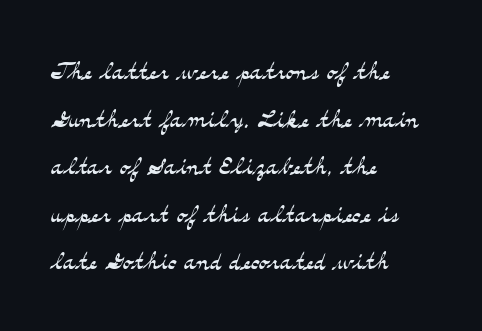
The image shows 33 px light, wide serif type; set left-aligned, normal line spacing (1.44x), normal letter spacing, not underlined; medium stroke contrast and a small x-height.
